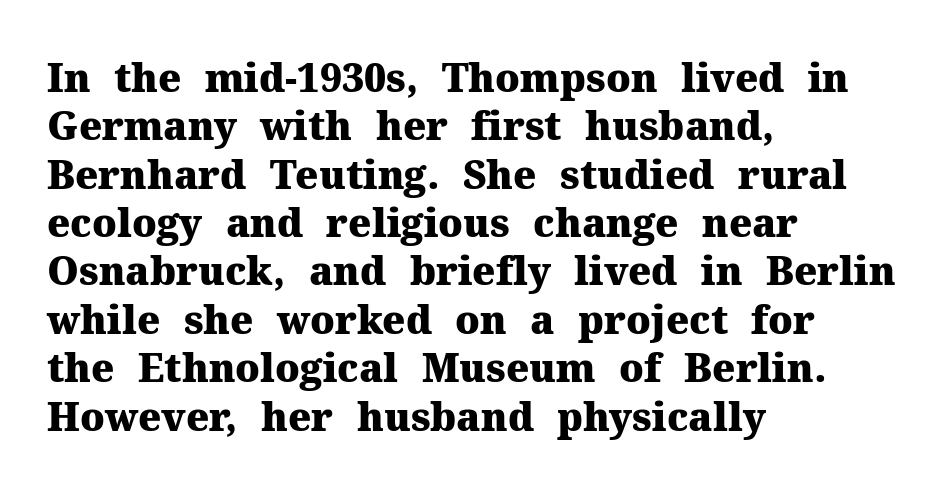
Q: Is the text bold? A: Yes.
Q: Is the text italic (slanted)? A: No, it is upright.
Q: Is the typeface a serif or a sans-serif typeface? A: Serif.
Q: Is the text underlined? A: No.
Q: How is the paragraph aligned? A: Left-aligned.
Q: Is the spacing between letters normal or unusually wide? A: Normal.
Q: Width (condensed, normal, or wide)? A: Normal.
Q: Stroke contrast? A: Medium.
Q: x-height? A: Medium.
Q: Monospaced? A: No.
